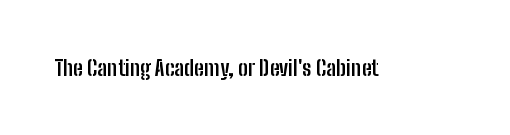
The image shows 22 px bold type, upright; set normal letter spacing, not underlined.
